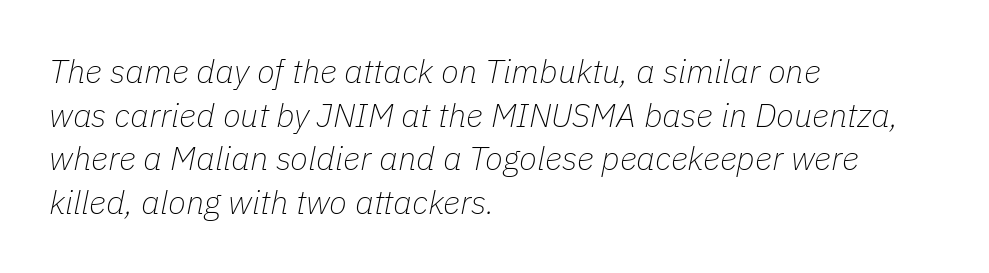
{"italic": "yes", "lean": "right", "slant_degrees": 11, "bold": "no", "weight": "thin", "width": "normal", "stroke_contrast": "low", "x_height": "medium", "monospaced": "no", "underline": "no", "align": "left", "line_spacing": "normal", "line_spacing_ratio": 1.32, "letter_spacing": "normal", "letter_spacing_em": 0.0, "glyph_px": 33}
